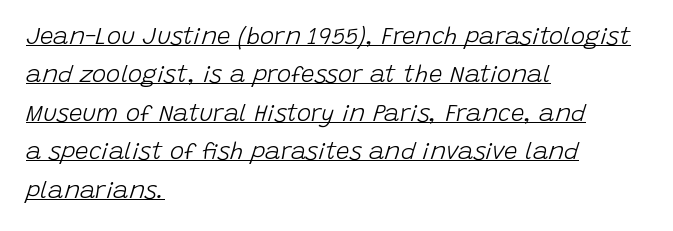
{"italic": "yes", "lean": "right", "slant_degrees": 15, "bold": "no", "underline": "yes", "align": "left", "line_spacing": "normal", "line_spacing_ratio": 1.6, "letter_spacing": "normal", "letter_spacing_em": 0.0, "glyph_px": 24}
